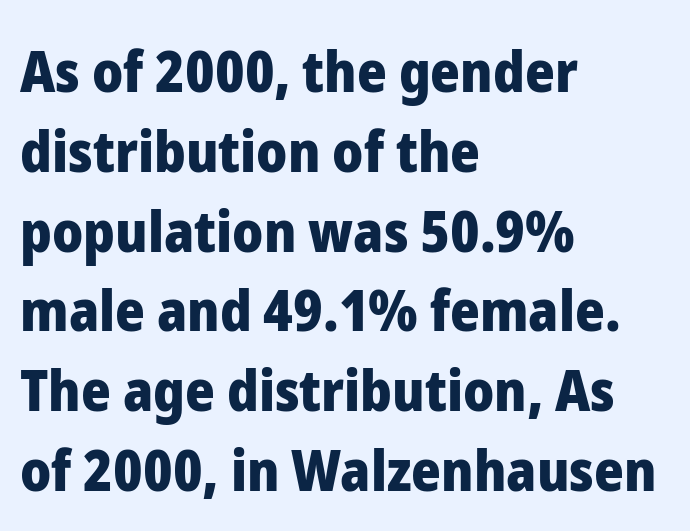
{"serif": "no", "italic": "no", "bold": "yes", "weight": "heavy", "width": "normal", "stroke_contrast": "low", "x_height": "medium", "monospaced": "no", "underline": "no", "align": "left", "line_spacing": "normal", "line_spacing_ratio": 1.4, "letter_spacing": "normal", "letter_spacing_em": 0.0, "glyph_px": 57}
